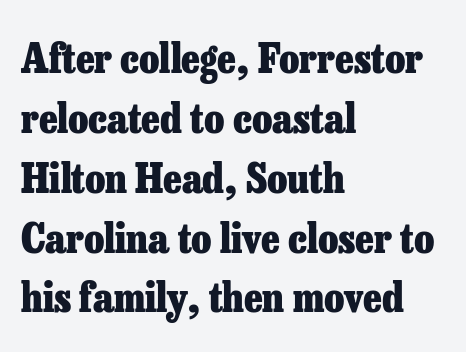
Q: Is the text bold? A: Yes.
Q: Is the text italic (slanted)? A: No, it is upright.
Q: Is the typeface a serif or a sans-serif typeface? A: Serif.
Q: Is the text underlined? A: No.
Q: How is the paragraph aligned? A: Left-aligned.
Q: Is the spacing between letters normal or unusually wide? A: Normal.
Q: Is the spacing between lines tight, normal or loose? A: Normal.
Q: Width (condensed, normal, or wide)? A: Normal.
Q: Stroke contrast? A: Low.
Q: x-height? A: Medium.
Q: Monospaced? A: No.
